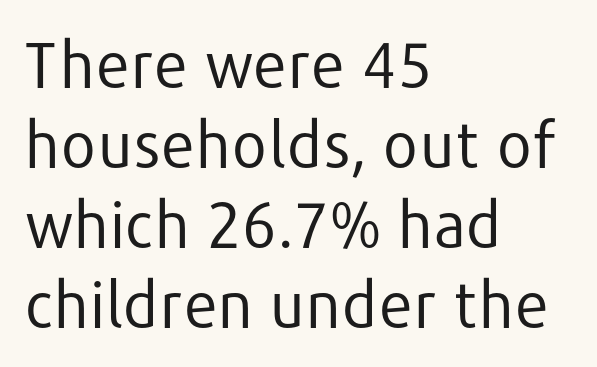
The image shows 63 px regular-weight sans-serif type, upright; set left-aligned, normal line spacing (1.27x), normal letter spacing, not underlined; low stroke contrast and a medium x-height.
